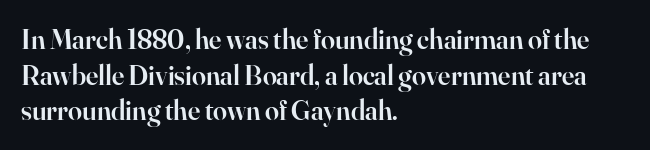
Q: Is the text bold? A: Semi-bold.
Q: Is the text italic (slanted)? A: No, it is upright.
Q: Is the typeface a serif or a sans-serif typeface? A: Serif.
Q: Is the text underlined? A: No.
Q: How is the paragraph aligned? A: Left-aligned.
Q: Is the spacing between letters normal or unusually wide? A: Normal.
Q: Is the spacing between lines tight, normal or loose? A: Normal.
Q: Width (condensed, normal, or wide)? A: Normal.
Q: Stroke contrast? A: High.
Q: x-height? A: Small.
Q: Monospaced? A: No.
